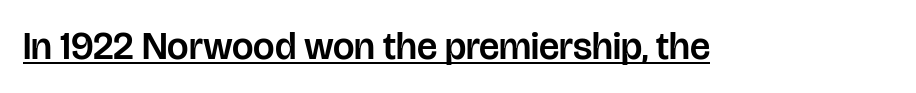
Q: Is the text italic (slanted)? A: No, it is upright.
Q: Is the typeface a serif or a sans-serif typeface? A: Sans-serif.
Q: Is the text underlined? A: Yes.
Q: Is the spacing between letters normal or unusually wide? A: Normal.
Q: Width (condensed, normal, or wide)? A: Normal.
Q: Stroke contrast? A: Low.
Q: x-height? A: Large.
Q: Monospaced? A: No.
